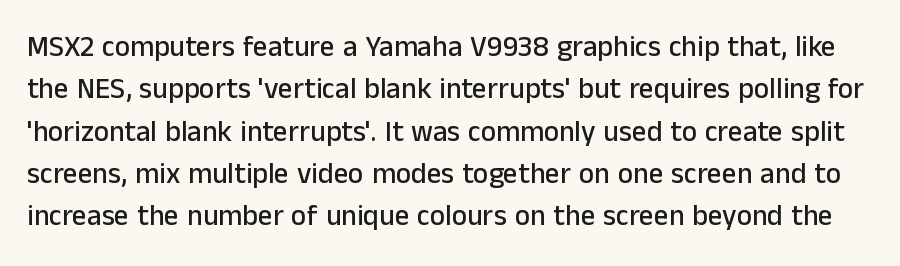
{"serif": "no", "italic": "no", "width": "normal", "stroke_contrast": "low", "x_height": "medium", "monospaced": "no", "underline": "no", "line_spacing": "normal", "line_spacing_ratio": 1.46, "letter_spacing": "normal", "letter_spacing_em": 0.0, "glyph_px": 29}
